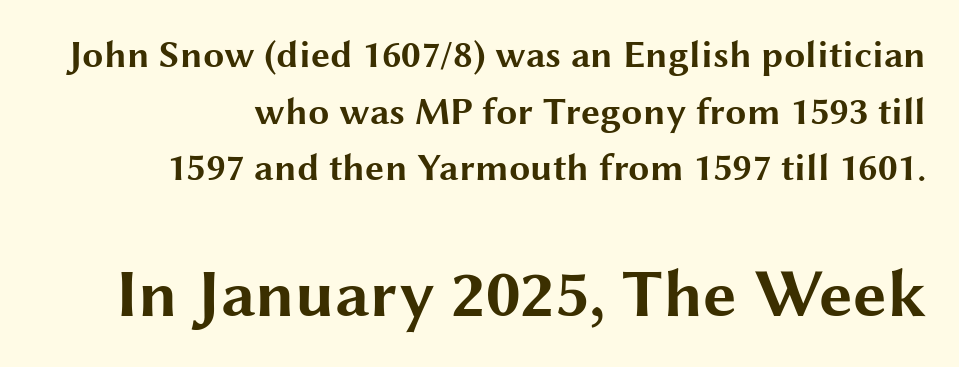
Block two is the big one; block one sits smaller above it. Here the designer chose a conventional face with non-uniform glyph widths. Leading matches the norm, producing a regular column. The letterforms sit shoulder to shoulder at normal distance. Classification — sans serif.
